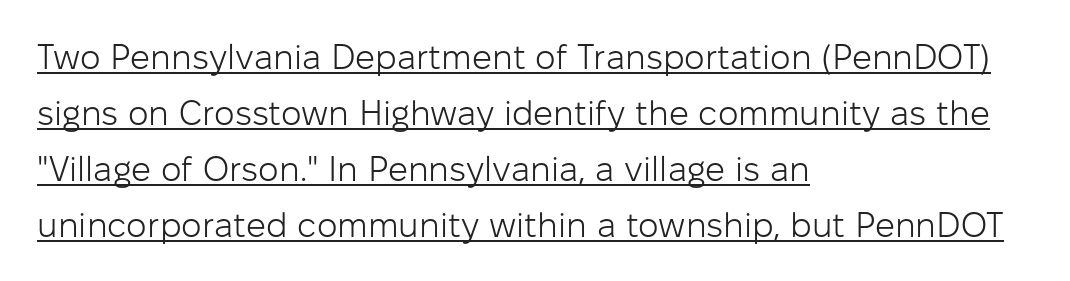
The typesetting does not lean heavy: it is not bold. Stroke terminals: plain, sans-serif. Each word holds together tightly as a unit, with standard inter-letter gaps. Does the lettering tilt? It doesn't — this is upright. The face used here is proportionally spaced, like ordinary book or web type. The line-height multiplier appears to be the usual default.
